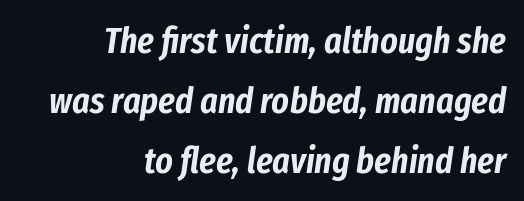
{"italic": "yes", "lean": "right", "slant_degrees": 8, "width": "condensed", "stroke_contrast": "low", "x_height": "medium", "monospaced": "no", "underline": "no", "align": "right", "line_spacing": "normal", "line_spacing_ratio": 1.62, "letter_spacing": "normal", "letter_spacing_em": 0.0, "glyph_px": 37}
